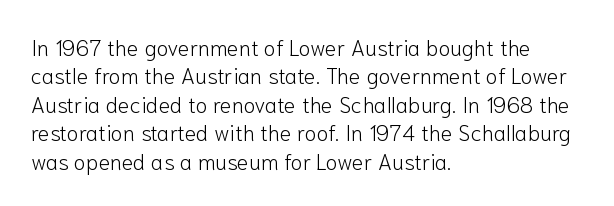
The image shows 22 px text type, upright; set left-aligned, normal line spacing (1.29x), normal letter spacing, not underlined.
